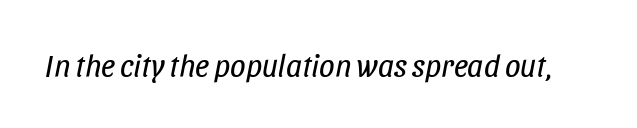
{"italic": "yes", "lean": "right", "slant_degrees": 11, "bold": "no", "weight": "regular", "width": "condensed", "stroke_contrast": "low", "x_height": "large", "monospaced": "no", "underline": "no", "letter_spacing": "normal", "letter_spacing_em": 0.0, "glyph_px": 31}
